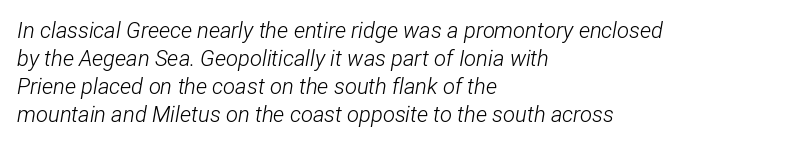
These glyphs show unthickened strokes, regular width or finer. Characters are canted at an angle relative to the baseline's perpendicular. The rendering anchors every line to the left-hand side. Leading matches the norm, producing a regular column. The passage shown has conventional tracking throughout. Quick note: underline off.
